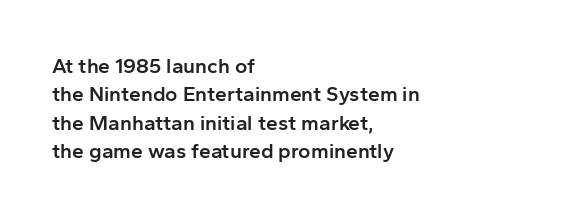
The lines are quadded left. Quick note: not italic, upright. Heft: intermediate — a semibold. Letter spacing: default. Each row of text sits above clean, open space.
